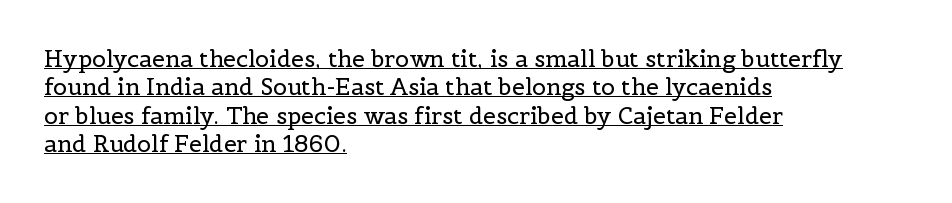
Q: Is the text bold? A: No.
Q: Is the text italic (slanted)? A: No, it is upright.
Q: Is the text underlined? A: Yes.
Q: How is the paragraph aligned? A: Left-aligned.
Q: Is the spacing between letters normal or unusually wide? A: Normal.
